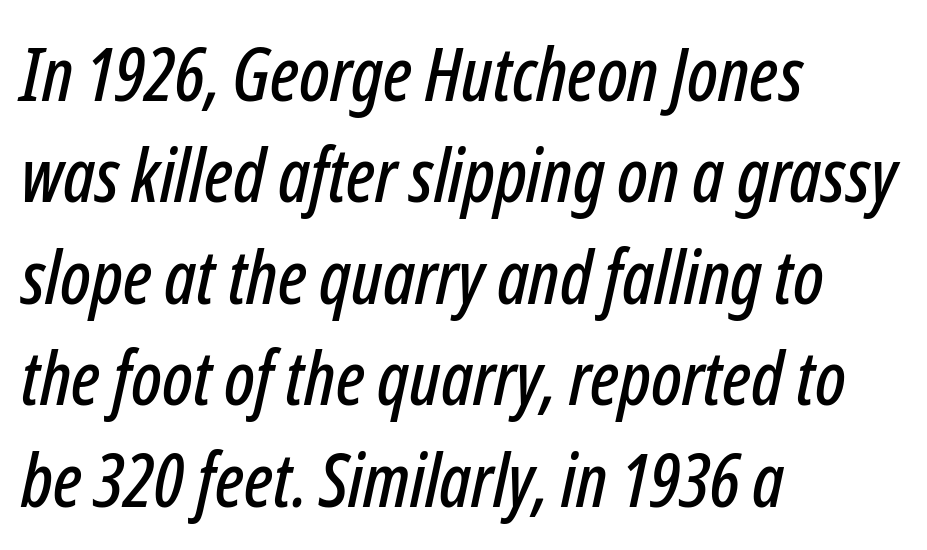
Q: Is the text italic (slanted)? A: Yes, it leans right by about 12 degrees.
Q: Is the text underlined? A: No.
Q: How is the paragraph aligned? A: Left-aligned.
Q: Is the spacing between letters normal or unusually wide? A: Normal.
Q: Is the spacing between lines tight, normal or loose? A: Normal.
Q: Width (condensed, normal, or wide)? A: Condensed.
Q: Stroke contrast? A: Low.
Q: x-height? A: Medium.
Q: Monospaced? A: No.
